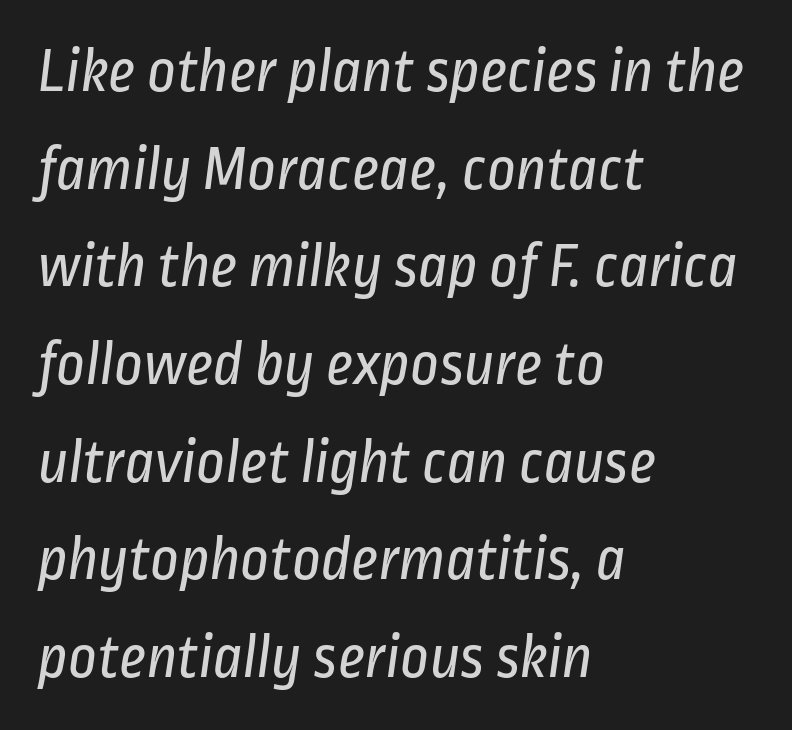
Q: Is the text bold? A: No.
Q: Is the typeface a serif or a sans-serif typeface? A: Sans-serif.
Q: Is the text underlined? A: No.
Q: How is the paragraph aligned? A: Left-aligned.
Q: Is the spacing between letters normal or unusually wide? A: Normal.
Q: Is the spacing between lines tight, normal or loose? A: Normal.
Q: Width (condensed, normal, or wide)? A: Condensed.
Q: Stroke contrast? A: Low.
Q: x-height? A: Medium.
Q: Monospaced? A: No.
